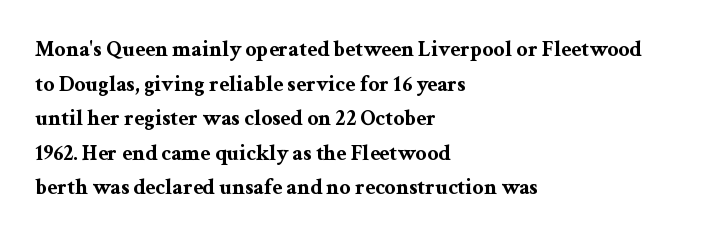
The image shows 22 px bold type, upright; set left-aligned, normal line spacing (1.57x), normal letter spacing, not underlined.
